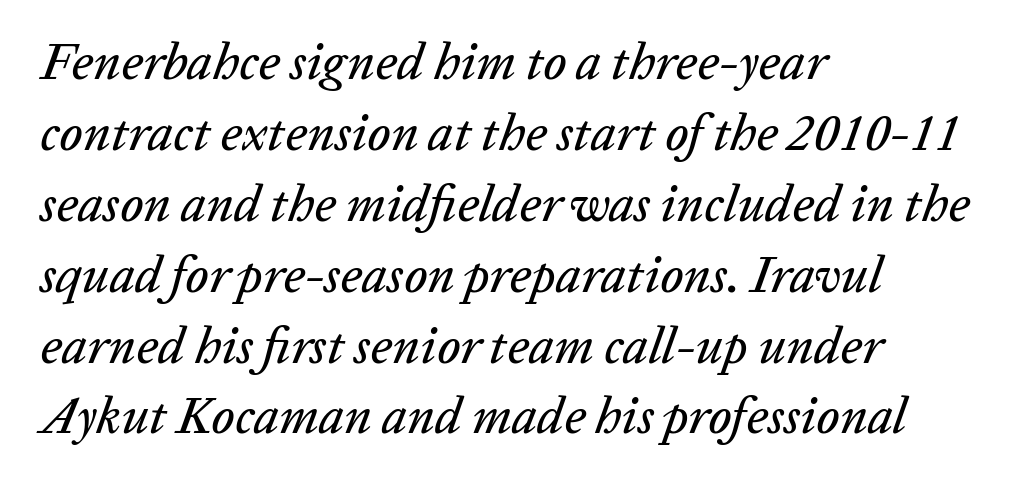
The passage shown is typed in a proportional face where columns would drift. The lines in this sample share a left origin and differ only in where they stop. Glance below the letters and you will spot only blank space. If you measured baseline to baseline, you'd find a middling distance.
